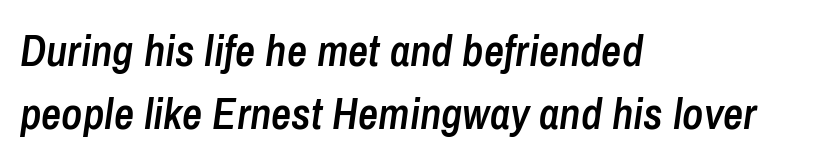
{"italic": "yes", "lean": "right", "slant_degrees": 8, "bold": "semi", "weight": "semibold", "width": "condensed", "stroke_contrast": "low", "x_height": "medium", "monospaced": "no", "underline": "no", "align": "left", "line_spacing": "normal", "line_spacing_ratio": 1.44, "letter_spacing": "normal", "letter_spacing_em": 0.0, "glyph_px": 44}
